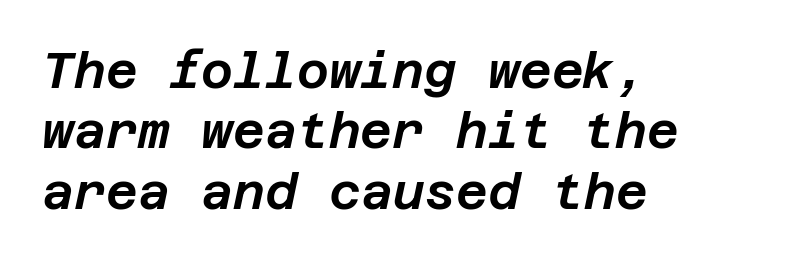
Q: Is the text italic (slanted)? A: Yes, it leans right by about 12 degrees.
Q: Is the text underlined? A: No.
Q: How is the paragraph aligned? A: Left-aligned.
Q: Is the spacing between letters normal or unusually wide? A: Normal.
Q: Width (condensed, normal, or wide)? A: Normal.
Q: Stroke contrast? A: Low.
Q: x-height? A: Large.
